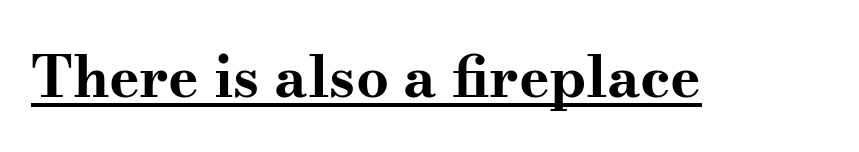
Q: Is the text bold? A: Yes.
Q: Is the text italic (slanted)? A: No, it is upright.
Q: Is the typeface a serif or a sans-serif typeface? A: Serif.
Q: Is the text underlined? A: Yes.
Q: Is the spacing between letters normal or unusually wide? A: Normal.
Q: Width (condensed, normal, or wide)? A: Wide.
Q: Stroke contrast? A: Medium.
Q: x-height? A: Small.
Q: Monospaced? A: No.
